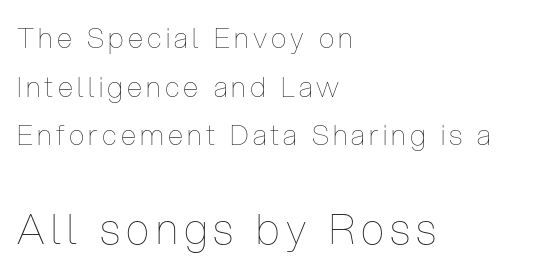
The image shows 42 px thin, condensed type, upright; set left-aligned, line spacing 1.74x, not underlined; the second (bottom) block is 1.5x larger; low stroke contrast and a medium x-height.
